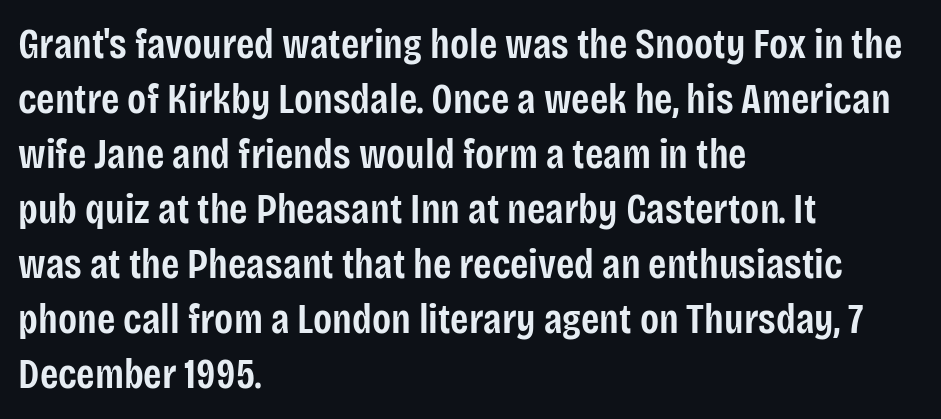
Character widths vary here, with narrow letters taking less room than wide ones. The passage shown is not underscored anywhere. Students, note that the glyphs here touch the page at normal intervals. Grotesque or geometric, the face here clearly has no serifs. Upright lettering throughout. Rows of type keep a routine distance in the vertical direction.
